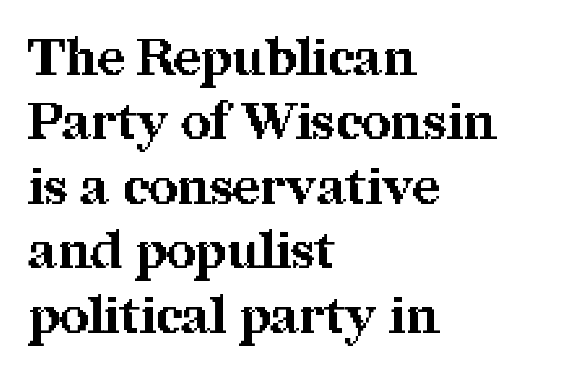
The image shows 52 px bold serif type, upright; set left-aligned, line spacing 1.24x, normal letter spacing, not underlined; medium stroke contrast and a medium x-height.
